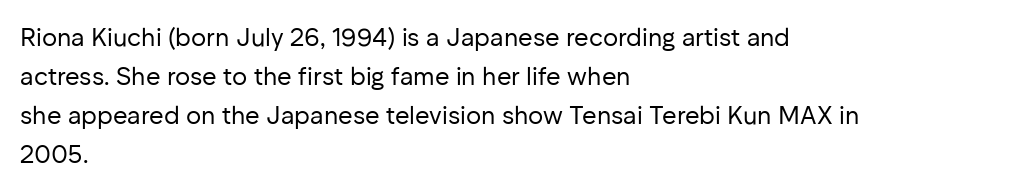
Q: Is the text bold? A: No.
Q: Is the text italic (slanted)? A: No, it is upright.
Q: Is the text underlined? A: No.
Q: How is the paragraph aligned? A: Left-aligned.
Q: Is the spacing between letters normal or unusually wide? A: Normal.
Q: Is the spacing between lines tight, normal or loose? A: Normal.
